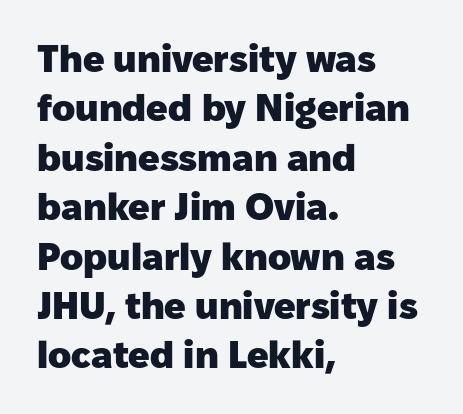
The image shows 38 px heavy sans-serif type, upright; set left-aligned, normal line spacing (1.3x), normal letter spacing, not underlined; low stroke contrast and a medium x-height.
